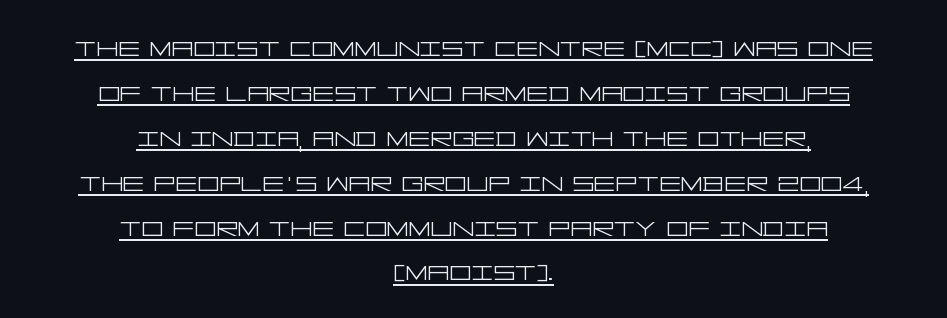
{"serif": "no", "italic": "no", "bold": "no", "weight": "light", "width": "wide", "stroke_contrast": "low", "x_height": "large", "underline": "yes", "align": "center", "line_spacing": "normal", "line_spacing_ratio": 1.32, "letter_spacing": "normal", "letter_spacing_em": 0.0, "glyph_px": 34}
